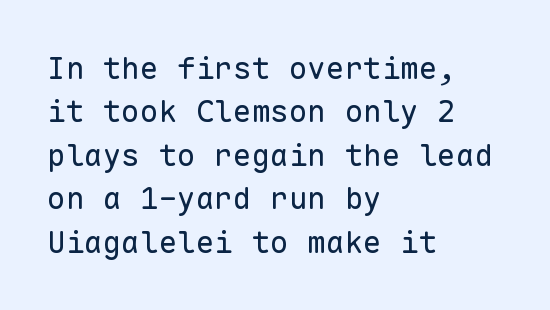
The image shows 31 px regular-weight sans-serif type, upright, monospaced; set left-aligned, normal line spacing (1.4x), normal letter spacing, not underlined; low stroke contrast and a medium x-height.
